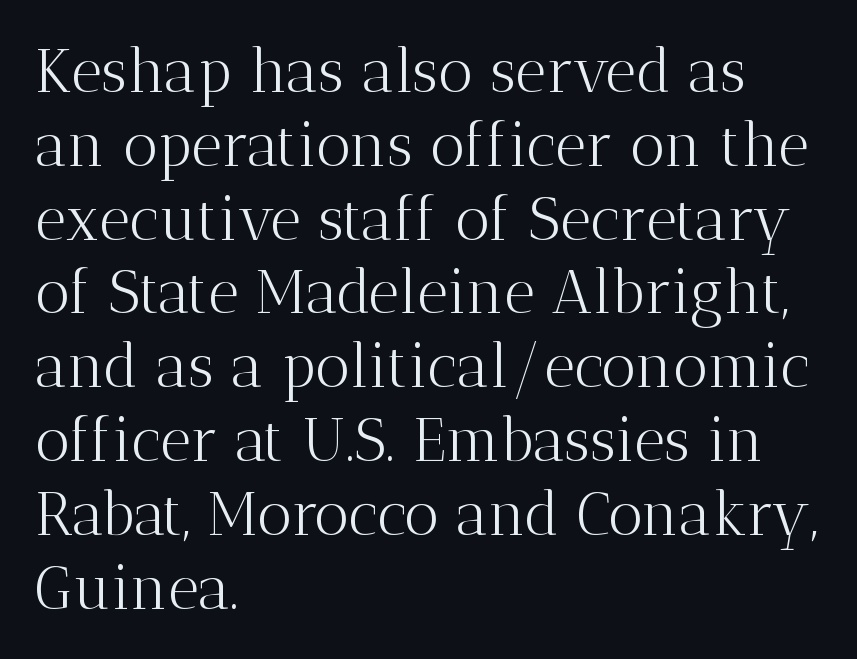
The gap between lines stays unmarked. Do the characters align in a grid? No, the font is proportional. The type family on display is of the serif kind. These lines keep a tight, regular rhythm from letter to letter. The weight would be labelled regular, book, light, or lighter still. Rendered with straight, roman letterforms.
